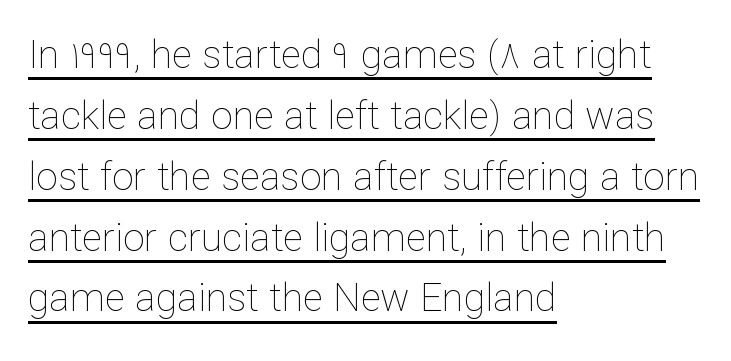
{"italic": "no", "bold": "no", "weight": "thin", "width": "normal", "stroke_contrast": "low", "x_height": "medium", "monospaced": "no", "underline": "yes", "align": "left", "line_spacing": "normal", "line_spacing_ratio": 1.56, "letter_spacing": "normal", "letter_spacing_em": 0.0, "glyph_px": 39}
